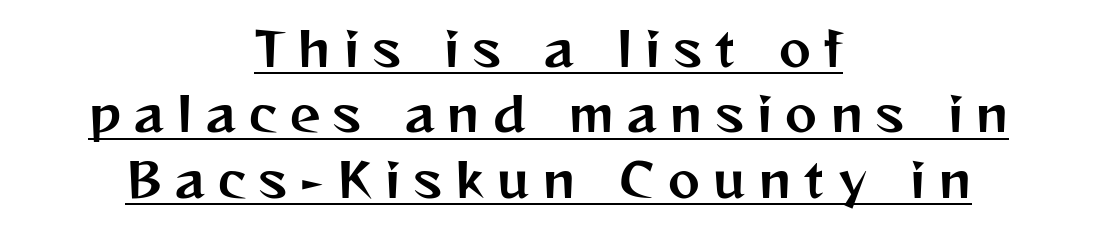
{"serif": "no", "italic": "no", "width": "normal", "stroke_contrast": "medium", "x_height": "medium", "monospaced": "no", "underline": "yes", "align": "center", "line_spacing": "normal", "line_spacing_ratio": 1.36, "letter_spacing": "wide", "letter_spacing_em": 0.28, "glyph_px": 48}
